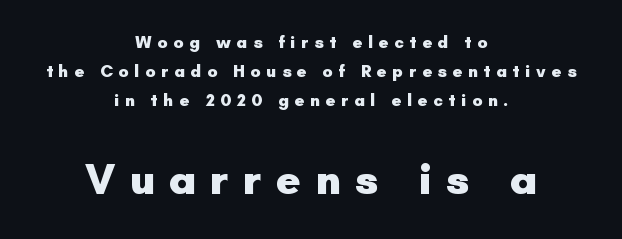
The image shows 43 px heavy sans-serif type, upright; set centered, normal line spacing (1.7x), unusually wide letter spacing (+0.33 em), not underlined; the second (bottom) block is 2.53x larger; low stroke contrast and a small x-height.
